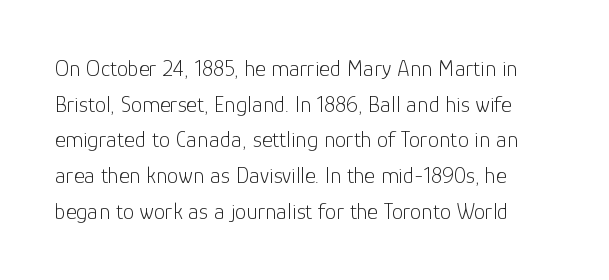
Q: Is the text bold? A: No.
Q: Is the text italic (slanted)? A: No, it is upright.
Q: Is the text underlined? A: No.
Q: Is the spacing between letters normal or unusually wide? A: Normal.
Q: Is the spacing between lines tight, normal or loose? A: Normal.
